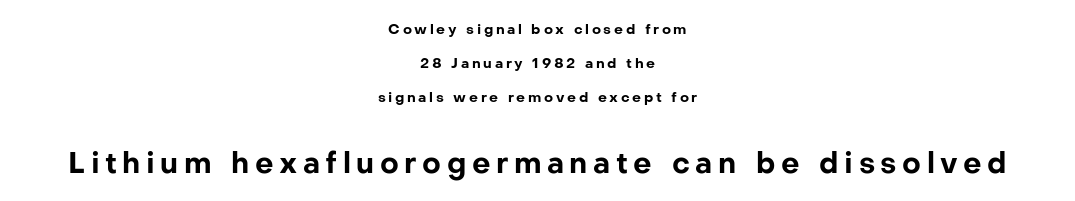
{"serif": "no", "italic": "no", "bold": "yes", "weight": "bold", "width": "normal", "stroke_contrast": "low", "x_height": "medium", "monospaced": "no", "underline": "no", "align": "center", "line_spacing": "loose", "line_spacing_ratio": 2.42, "larger_block": "second", "size_ratio": 2.07, "glyph_px": 29}
